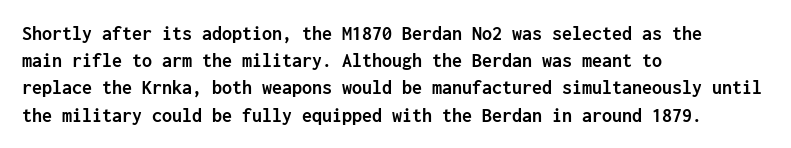
{"italic": "no", "bold": "yes", "underline": "no", "align": "left", "line_spacing": "normal", "line_spacing_ratio": 1.36, "letter_spacing": "normal", "letter_spacing_em": 0.0, "glyph_px": 20}
